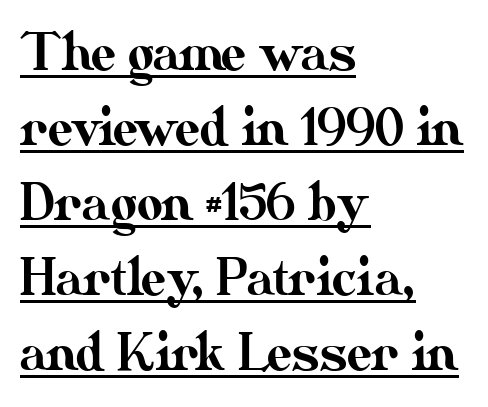
Q: Is the text italic (slanted)? A: No, it is upright.
Q: Is the text underlined? A: Yes.
Q: How is the paragraph aligned? A: Left-aligned.
Q: Is the spacing between letters normal or unusually wide? A: Normal.
Q: Is the spacing between lines tight, normal or loose? A: Normal.
Q: Width (condensed, normal, or wide)? A: Normal.
Q: Stroke contrast? A: Medium.
Q: x-height? A: Small.
Q: Monospaced? A: No.
